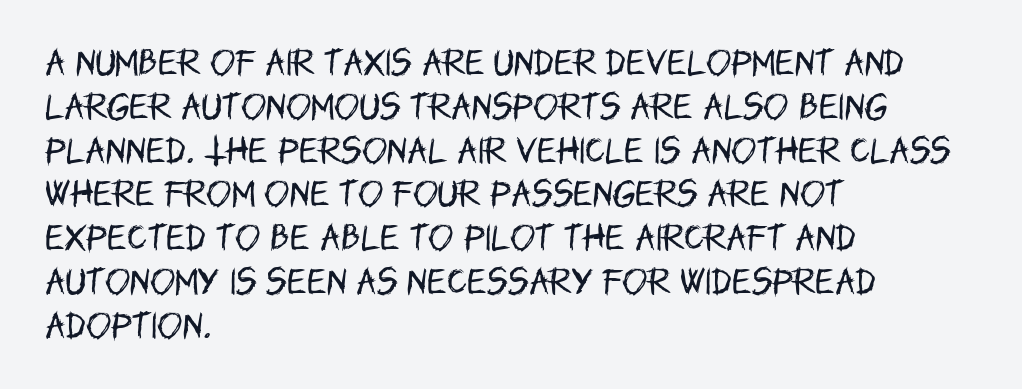
The image shows 30 px regular-weight, condensed sans-serif type, upright; set left-aligned, normal line spacing (1.46x), normal letter spacing, not underlined; low stroke contrast and a large x-height.
